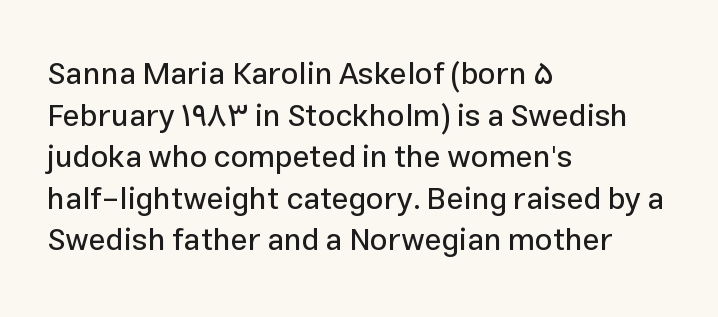
The lines are quadded left. In terms of posture, this sample is upright. No feet cap the strokes, marking this as sans-serif type. Each new line begins a customary step beneath the previous one.
